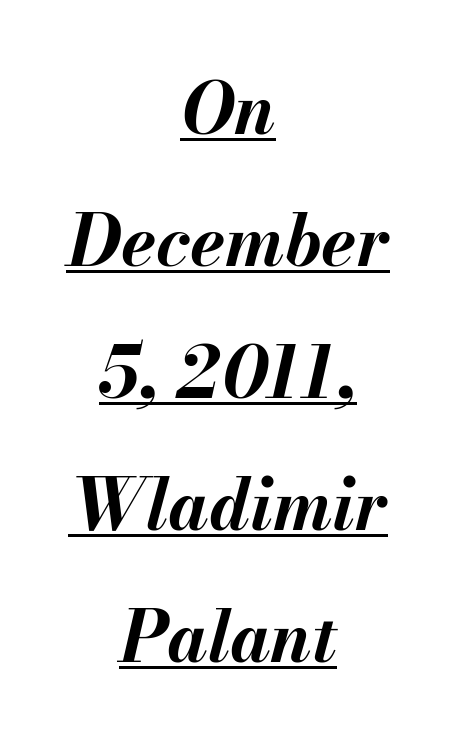
The image shows 71 px bold type, italic (leaning right); set centered, line spacing 1.86x, normal letter spacing, underlined; medium stroke contrast and a small x-height.
